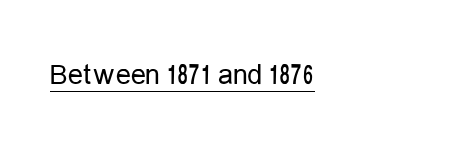
The typesetting does not lean heavy: it is not bold. Here the designer chose a conventional face with non-uniform glyph widths. The rendering shows plain stroke endings on the letterforms — a sans-serif design. Spacing between characters is what you'd get straight out of the box.
